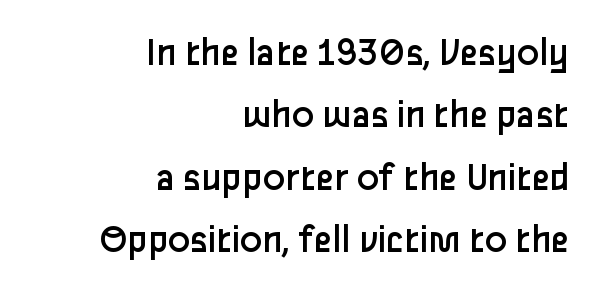
Every stem runs plumb, perpendicular to the baseline. Classification — sans serif. Words appear dense and cohesive because spacing is normal. Quick note: interline space is typical.
